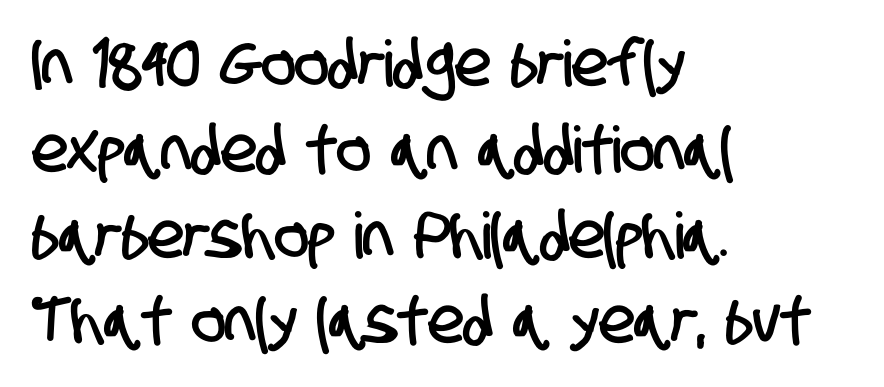
Q: Is the typeface a serif or a sans-serif typeface? A: Sans-serif.
Q: Is the text underlined? A: No.
Q: How is the paragraph aligned? A: Left-aligned.
Q: Is the spacing between letters normal or unusually wide? A: Normal.
Q: Is the spacing between lines tight, normal or loose? A: Normal.
Q: Width (condensed, normal, or wide)? A: Condensed.
Q: Stroke contrast? A: Low.
Q: x-height? A: Large.
Q: Monospaced? A: No.
